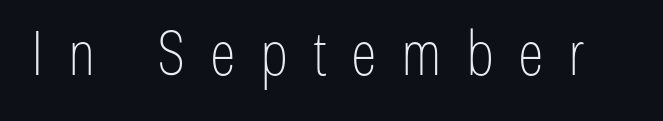
Q: Is the text bold? A: No.
Q: Is the text italic (slanted)? A: No, it is upright.
Q: Is the typeface a serif or a sans-serif typeface? A: Sans-serif.
Q: Is the text underlined? A: No.
Q: Is the spacing between letters normal or unusually wide? A: Unusually wide.
Q: Width (condensed, normal, or wide)? A: Condensed.
Q: Stroke contrast? A: Low.
Q: x-height? A: Medium.
Q: Monospaced? A: No.
